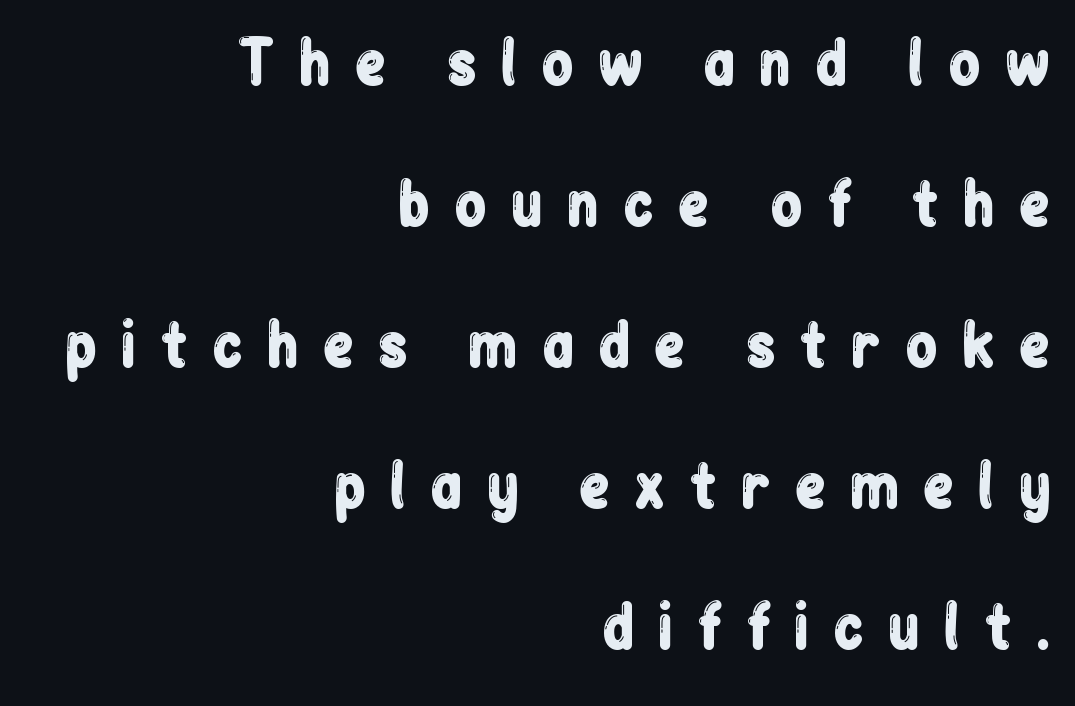
Q: Is the text italic (slanted)? A: No, it is upright.
Q: Is the typeface a serif or a sans-serif typeface? A: Sans-serif.
Q: Is the text underlined? A: No.
Q: How is the paragraph aligned? A: Right-aligned.
Q: Is the spacing between letters normal or unusually wide? A: Unusually wide.
Q: Is the spacing between lines tight, normal or loose? A: Loose.
Q: Width (condensed, normal, or wide)? A: Condensed.
Q: Stroke contrast? A: Low.
Q: x-height? A: Medium.
Q: Monospaced? A: No.
